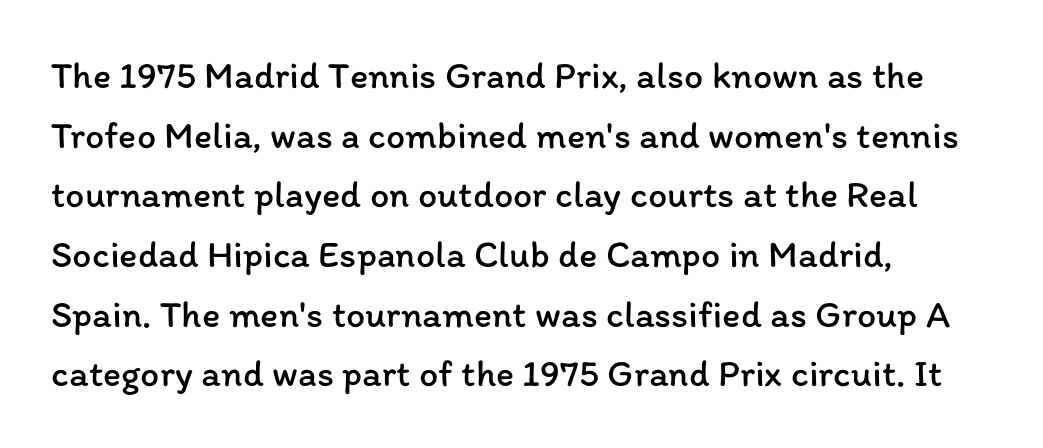
The image shows 38 px regular-weight type, upright; set left-aligned, normal line spacing (1.57x), normal letter spacing, not underlined; low stroke contrast and a medium x-height.
